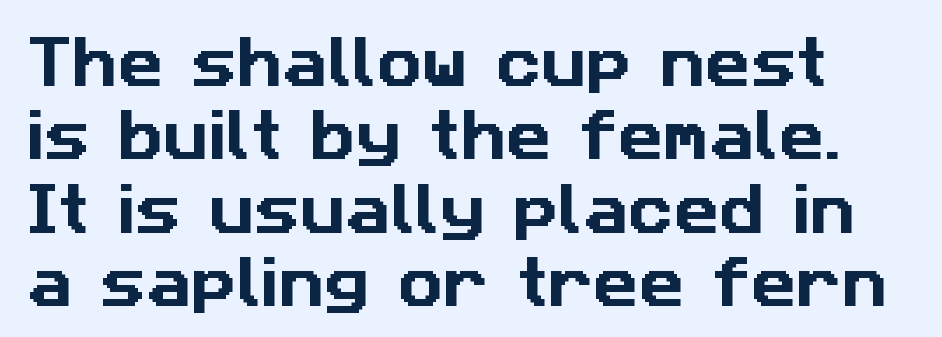
Q: Is the typeface a serif or a sans-serif typeface? A: Sans-serif.
Q: Is the text underlined? A: No.
Q: Is the spacing between letters normal or unusually wide? A: Normal.
Q: Is the spacing between lines tight, normal or loose? A: Normal.
Q: Width (condensed, normal, or wide)? A: Normal.
Q: Stroke contrast? A: Low.
Q: x-height? A: Medium.
Q: Monospaced? A: No.
